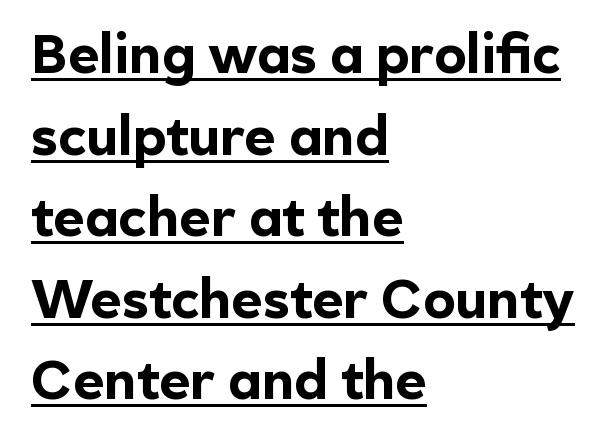
Q: Is the text bold? A: Yes.
Q: Is the text italic (slanted)? A: No, it is upright.
Q: Is the typeface a serif or a sans-serif typeface? A: Sans-serif.
Q: Is the text underlined? A: Yes.
Q: How is the paragraph aligned? A: Left-aligned.
Q: Is the spacing between letters normal or unusually wide? A: Normal.
Q: Is the spacing between lines tight, normal or loose? A: Normal.
Q: Width (condensed, normal, or wide)? A: Normal.
Q: x-height? A: Medium.
Q: Monospaced? A: No.
